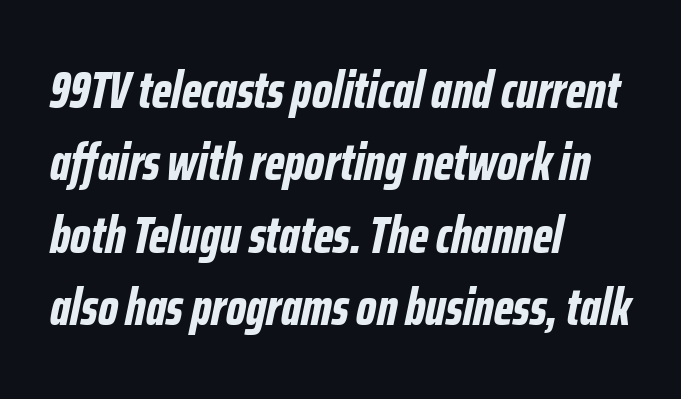
Q: Is the text bold? A: Yes.
Q: Is the text italic (slanted)? A: Yes, it leans right by about 12 degrees.
Q: Is the text underlined? A: No.
Q: How is the paragraph aligned? A: Left-aligned.
Q: Is the spacing between letters normal or unusually wide? A: Normal.
Q: Is the spacing between lines tight, normal or loose? A: Normal.
Q: Width (condensed, normal, or wide)? A: Condensed.
Q: Stroke contrast? A: Low.
Q: x-height? A: Medium.
Q: Monospaced? A: No.
